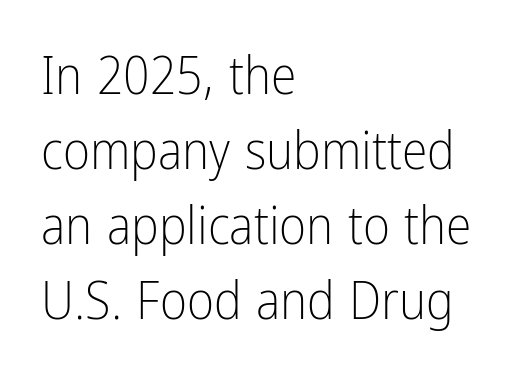
A typesetter would label this face a sans. Stroke thickness stays within the range of a standard reading face or lighter. This rendering features lettering with no underline. Where is the straight margin? On the left. Italic? Not at all — the glyphs are vertical. Each new line begins a customary step beneath the previous one.
